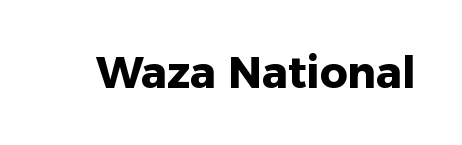
Set as a true bold cut, around the 700 mark. This rendering leaves character spacing at its baseline value. Serifs: no, the terminals of the letterforms are clean. Underlining? Definitely not there.
